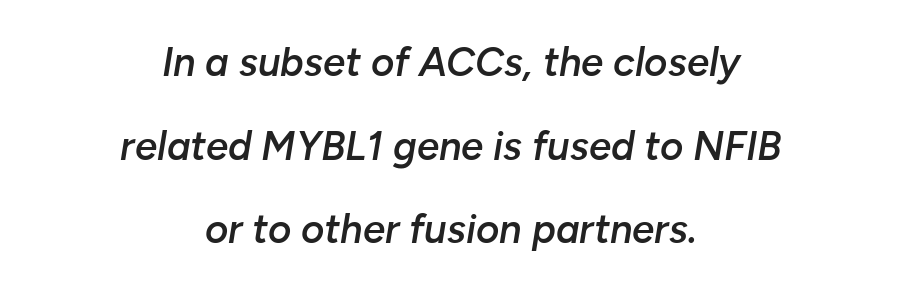
The image shows 40 px semibold type, italic (leaning right); set centered, loose line spacing (2.09x), normal letter spacing, not underlined; low stroke contrast and a medium x-height.
